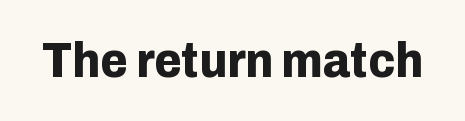
{"serif": "no", "italic": "no", "bold": "yes", "weight": "bold", "width": "normal", "stroke_contrast": "low", "x_height": "medium", "monospaced": "no", "underline": "no", "letter_spacing": "normal", "letter_spacing_em": 0.0, "glyph_px": 50}
